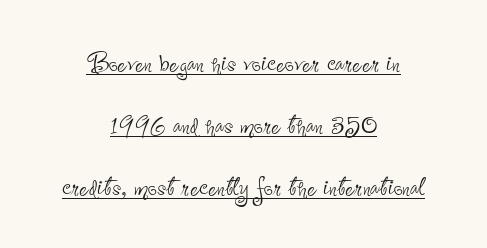
{"serif": "no", "bold": "no", "weight": "thin", "width": "condensed", "stroke_contrast": "low", "x_height": "small", "monospaced": "no", "underline": "yes", "align": "center", "line_spacing": "loose", "line_spacing_ratio": 1.93, "letter_spacing": "normal", "letter_spacing_em": 0.0, "glyph_px": 32}
